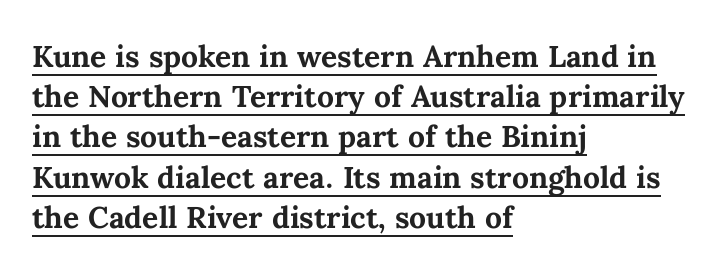
Q: Is the text bold? A: Yes.
Q: Is the text italic (slanted)? A: No, it is upright.
Q: Is the text underlined? A: Yes.
Q: How is the paragraph aligned? A: Left-aligned.
Q: Is the spacing between letters normal or unusually wide? A: Normal.
Q: Is the spacing between lines tight, normal or loose? A: Normal.
Q: Width (condensed, normal, or wide)? A: Normal.
Q: Stroke contrast? A: Medium.
Q: x-height? A: Medium.
Q: Monospaced? A: No.
